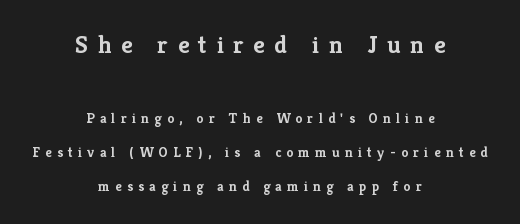
{"italic": "no", "bold": "yes", "underline": "no", "align": "center", "line_spacing": "loose", "line_spacing_ratio": 2.44, "letter_spacing": "wide", "letter_spacing_em": 0.38, "larger_block": "first", "size_ratio": 1.79, "glyph_px": 25}
